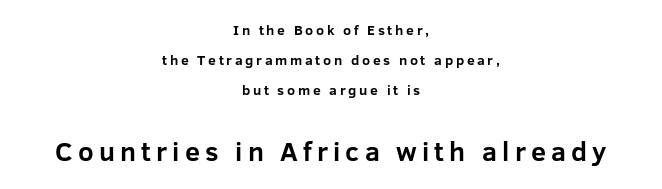
{"italic": "no", "bold": "yes", "underline": "no", "align": "center", "line_spacing": "loose", "line_spacing_ratio": 2.16, "larger_block": "second", "size_ratio": 1.93, "glyph_px": 27}
